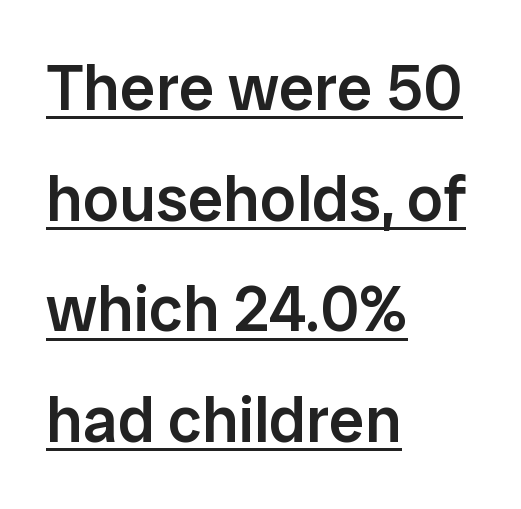
Proportional: the letters do not fall into vertical columns. Characters remain perfectly vertical along every line. Layout note: lines flush left. Underlined type.
